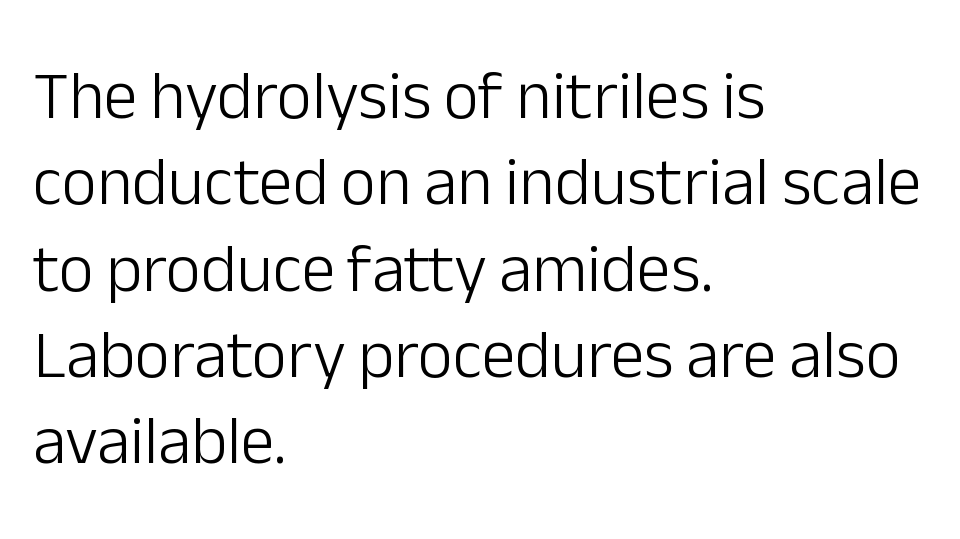
The lines sit at an ordinary, default distance from one another. The cut favours lightness, reaching ordinary text weight at its darkest. Does extra space separate the letters? No, they use regular spacing. Reading down the block, your eye returns to a fixed left position each line.
